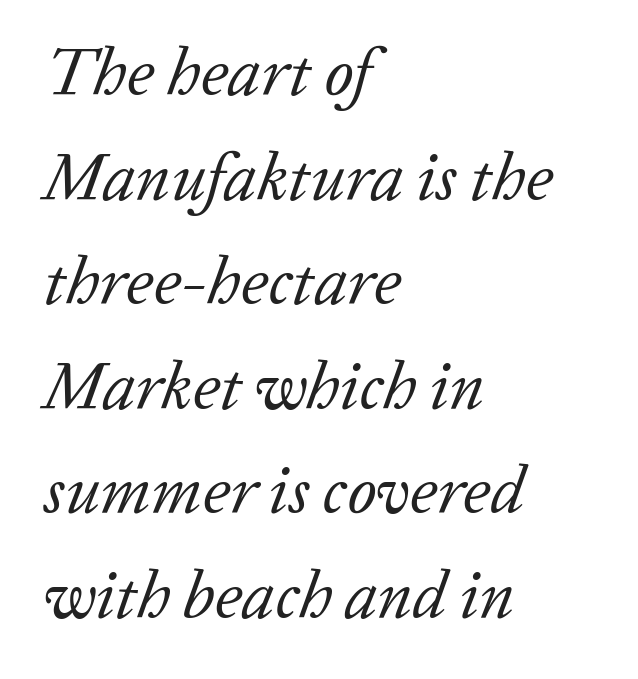
The image shows 67 px regular-weight serif type, italic (leaning right); set left-aligned, normal line spacing (1.56x), normal letter spacing, not underlined; low stroke contrast and a medium x-height.
